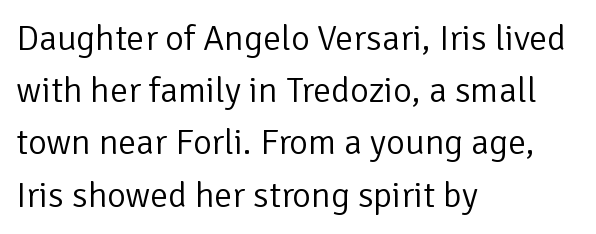
Q: Is the text bold? A: No.
Q: Is the text italic (slanted)? A: No, it is upright.
Q: Is the typeface a serif or a sans-serif typeface? A: Sans-serif.
Q: Is the text underlined? A: No.
Q: How is the paragraph aligned? A: Left-aligned.
Q: Is the spacing between letters normal or unusually wide? A: Normal.
Q: Is the spacing between lines tight, normal or loose? A: Normal.
Q: Width (condensed, normal, or wide)? A: Normal.
Q: Stroke contrast? A: Low.
Q: x-height? A: Medium.
Q: Monospaced? A: No.
